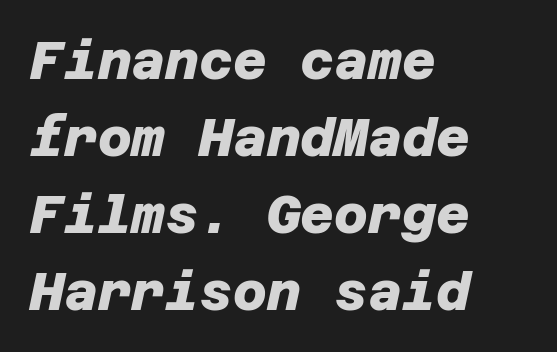
Q: Is the text bold? A: Yes.
Q: Is the typeface a serif or a sans-serif typeface? A: Sans-serif.
Q: Is the text underlined? A: No.
Q: How is the paragraph aligned? A: Left-aligned.
Q: Is the spacing between letters normal or unusually wide? A: Normal.
Q: Is the spacing between lines tight, normal or loose? A: Normal.
Q: Width (condensed, normal, or wide)? A: Normal.
Q: Stroke contrast? A: Low.
Q: x-height? A: Large.
